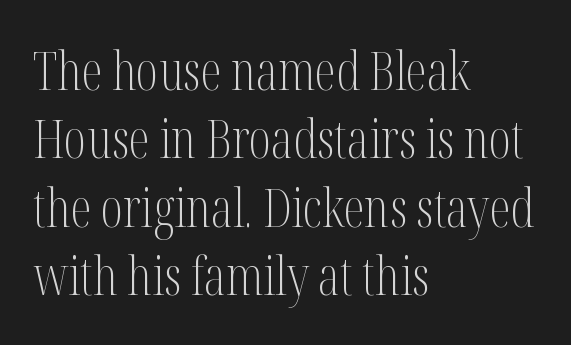
{"serif": "yes", "italic": "no", "bold": "no", "weight": "light", "width": "condensed", "stroke_contrast": "medium", "x_height": "medium", "monospaced": "no", "underline": "no", "align": "left", "line_spacing": "normal", "line_spacing_ratio": 1.29, "letter_spacing": "normal", "letter_spacing_em": 0.0, "glyph_px": 53}
